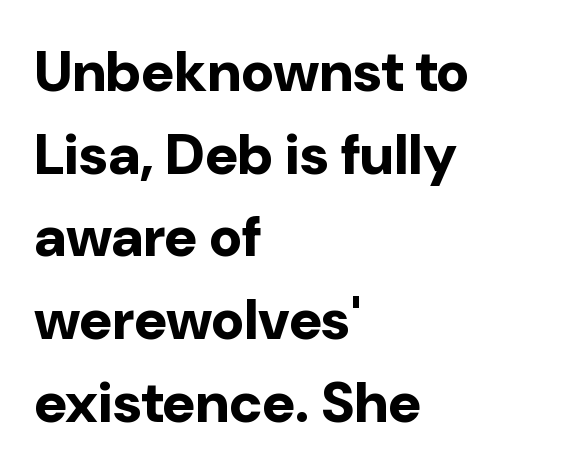
The image shows 57 px bold sans-serif type, upright; set left-aligned, normal line spacing (1.45x), normal letter spacing, not underlined; low stroke contrast and a medium x-height.
